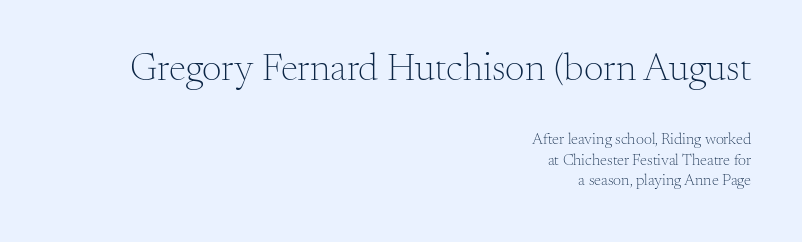
The image shows 39 px light serif type, upright; set right-aligned, normal line spacing (1.28x), normal letter spacing, not underlined; the first (top) block is 2.44x larger; medium stroke contrast and a small x-height.
